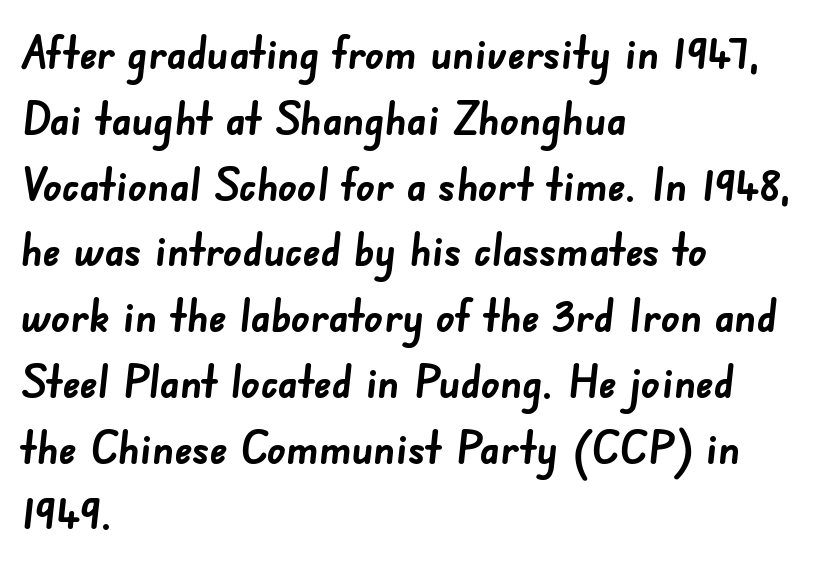
The image shows 46 px semibold sans-serif type; set left-aligned, normal line spacing (1.43x), normal letter spacing, not underlined; low stroke contrast and a small x-height.
